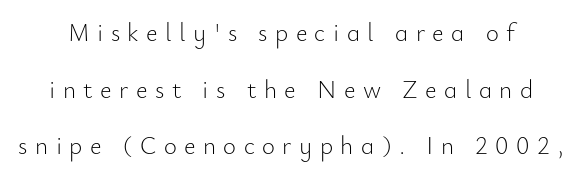
{"italic": "no", "bold": "no", "underline": "no", "line_spacing": "loose", "line_spacing_ratio": 2.27, "letter_spacing": "wide", "letter_spacing_em": 0.3, "glyph_px": 25}
